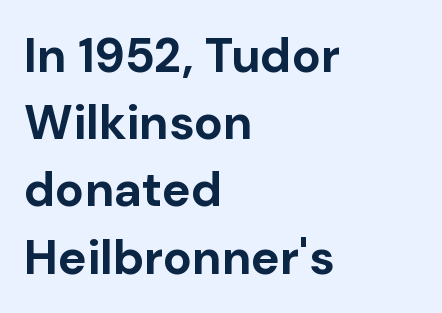
Do the characters align in a grid? No, the font is proportional. Spacing between characters is what you'd get straight out of the box. Strong, thick strokes mark this as bold type. Vertically, the passage feels balanced, rows spaced as you'd expect. Check where the strokes stop: nothing finishes them off — pure sans.
